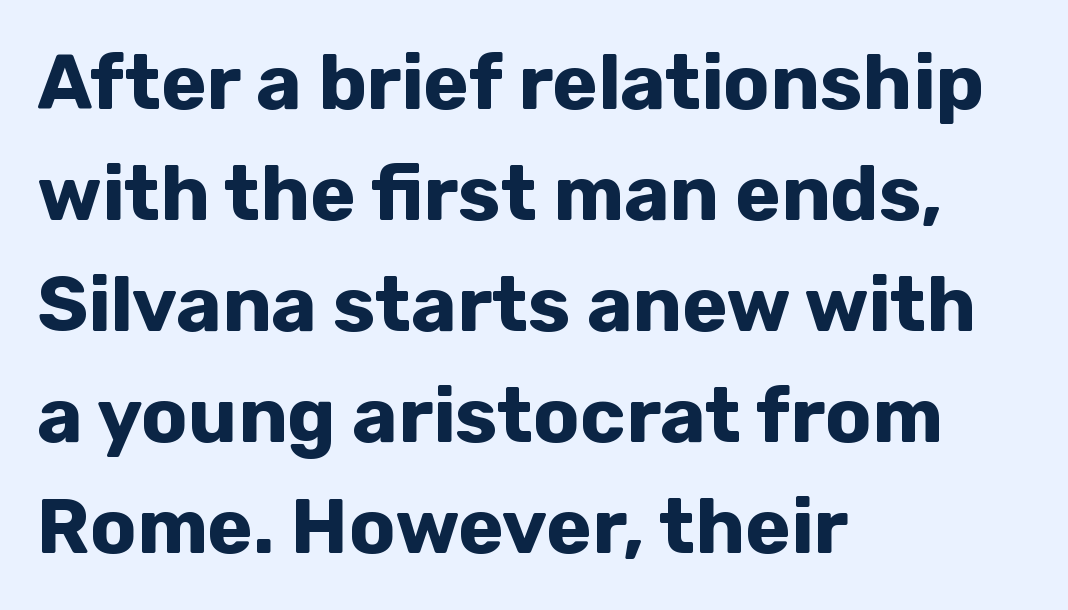
Q: Is the text bold? A: Yes.
Q: Is the text italic (slanted)? A: No, it is upright.
Q: Is the typeface a serif or a sans-serif typeface? A: Sans-serif.
Q: Is the text underlined? A: No.
Q: How is the paragraph aligned? A: Left-aligned.
Q: Is the spacing between letters normal or unusually wide? A: Normal.
Q: Is the spacing between lines tight, normal or loose? A: Normal.
Q: Width (condensed, normal, or wide)? A: Normal.
Q: Stroke contrast? A: Low.
Q: x-height? A: Medium.
Q: Monospaced? A: No.
